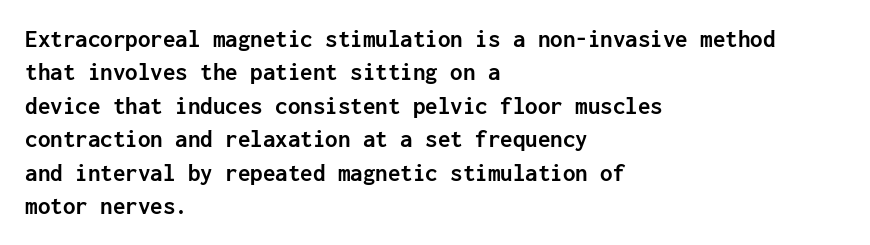
Q: Is the text bold? A: Yes.
Q: Is the text italic (slanted)? A: No, it is upright.
Q: Is the text underlined? A: No.
Q: How is the paragraph aligned? A: Left-aligned.
Q: Is the spacing between letters normal or unusually wide? A: Normal.
Q: Is the spacing between lines tight, normal or loose? A: Normal.
